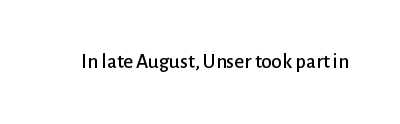
{"italic": "no", "underline": "no", "letter_spacing": "normal", "letter_spacing_em": 0.0, "glyph_px": 21}
